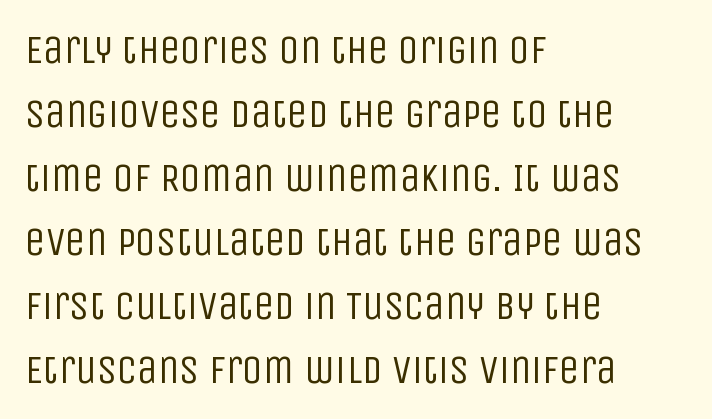
{"serif": "no", "italic": "no", "bold": "no", "weight": "regular", "width": "condensed", "stroke_contrast": "low", "x_height": "large", "monospaced": "no", "underline": "no", "align": "left", "line_spacing": "normal", "line_spacing_ratio": 1.56, "letter_spacing": "normal", "letter_spacing_em": 0.0, "glyph_px": 41}
